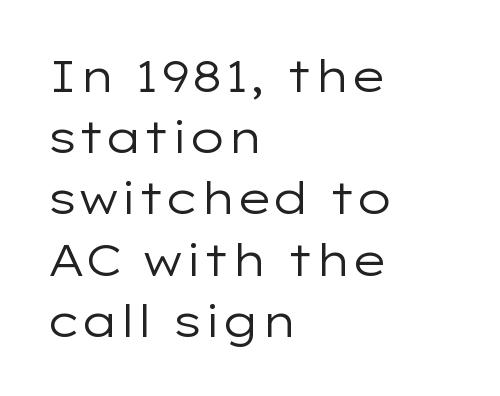
The image shows 45 px regular-weight, wide sans-serif type, upright; set left-aligned, normal line spacing (1.36x), normal letter spacing, not underlined; low stroke contrast and a medium x-height.
